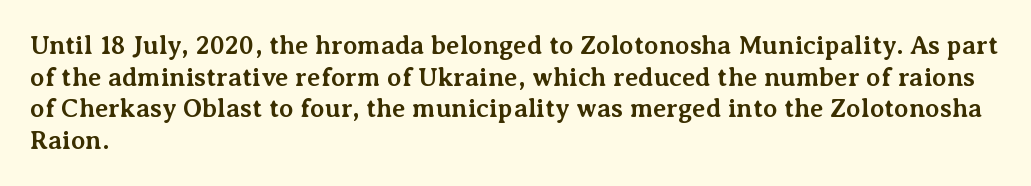
Q: Is the text bold? A: Yes.
Q: Is the text italic (slanted)? A: No, it is upright.
Q: Is the text underlined? A: No.
Q: How is the paragraph aligned? A: Left-aligned.
Q: Is the spacing between letters normal or unusually wide? A: Normal.
